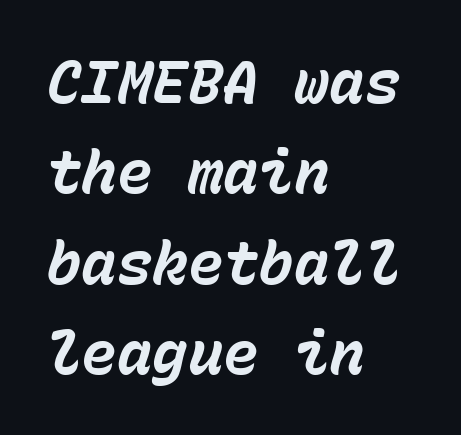
{"italic": "yes", "lean": "right", "slant_degrees": 15, "bold": "yes", "weight": "bold", "width": "normal", "stroke_contrast": "low", "x_height": "medium", "monospaced": "yes", "underline": "no", "align": "left", "line_spacing": "normal", "line_spacing_ratio": 1.53, "letter_spacing": "normal", "letter_spacing_em": 0.0, "glyph_px": 59}
